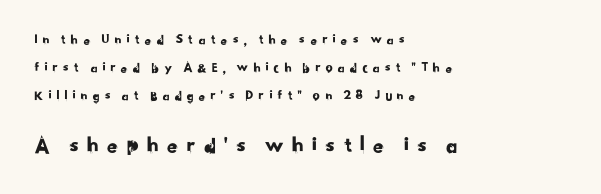
The image shows 23 px text type; set left-aligned, loose line spacing (1.99x), unusually wide letter spacing (+0.29 em), not underlined; the second (bottom) block is 1.64x larger.
